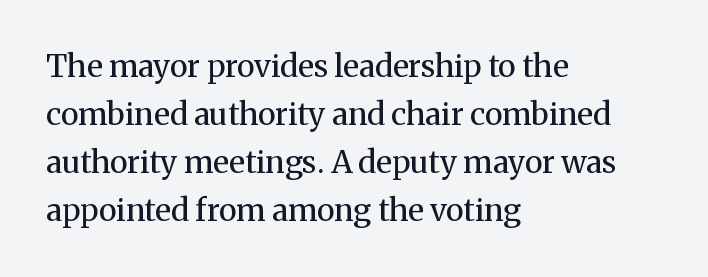
Weight class: somewhere from thin through regular. The lines sit at an ordinary, default distance from one another. Is this a fixed-width face? No — the glyphs have proportional, varying widths. When letters stand straight like this, we call the style roman or upright. Unlike a clean sans, this face finishes its strokes with serifs. You could call the tracking neutral — neither tight nor loose.
